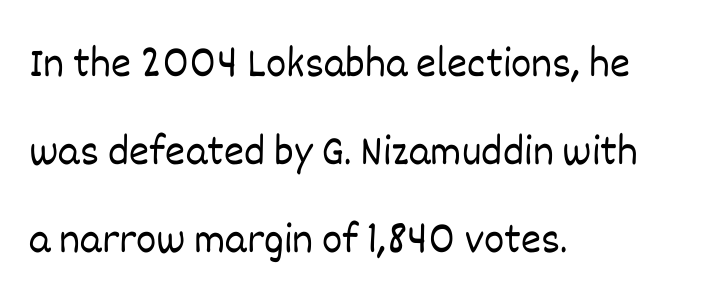
The image shows 43 px light type, upright; set left-aligned, loose line spacing (2.05x), normal letter spacing, not underlined; low stroke contrast and a large x-height.
